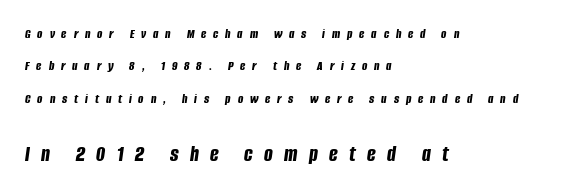
The foot of each line stays bare and open. Whoever set this chose breathing room over compactness in the vertical rhythm. Tracking here is generous; glyphs stand well apart from one another. Which of the two is more prominent by size? The second, at the bottom.
